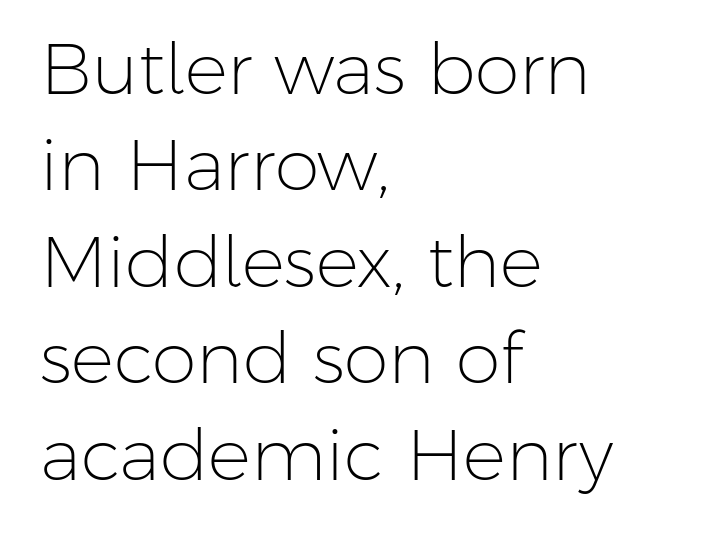
The image shows 72 px light sans-serif type, upright; set left-aligned, normal line spacing (1.34x), normal letter spacing, not underlined; low stroke contrast and a medium x-height.
